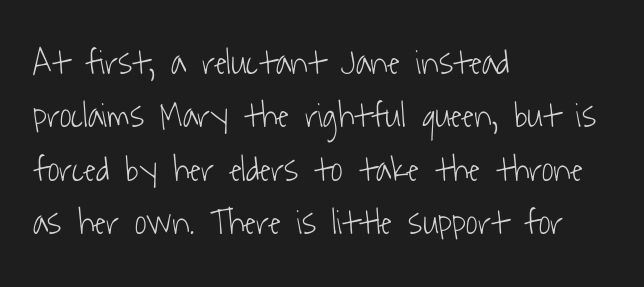
Q: Is the text bold? A: No.
Q: Is the typeface a serif or a sans-serif typeface? A: Sans-serif.
Q: Is the text underlined? A: No.
Q: How is the paragraph aligned? A: Left-aligned.
Q: Is the spacing between letters normal or unusually wide? A: Normal.
Q: Is the spacing between lines tight, normal or loose? A: Normal.
Q: Width (condensed, normal, or wide)? A: Condensed.
Q: Stroke contrast? A: Low.
Q: x-height? A: Medium.
Q: Monospaced? A: No.
